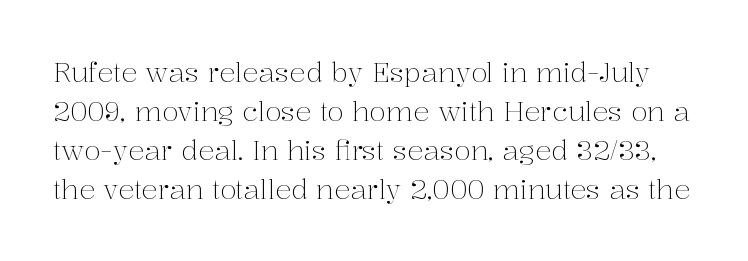
{"italic": "no", "bold": "no", "underline": "no", "line_spacing": "normal", "line_spacing_ratio": 1.44, "letter_spacing": "normal", "letter_spacing_em": 0.0, "glyph_px": 27}
